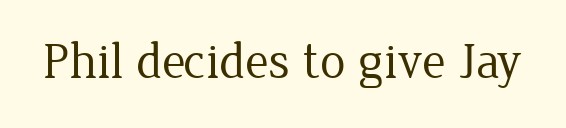
{"serif": "yes", "italic": "no", "bold": "no", "weight": "regular", "width": "normal", "stroke_contrast": "low", "x_height": "medium", "monospaced": "no", "underline": "no", "letter_spacing": "normal", "letter_spacing_em": 0.0, "glyph_px": 51}
